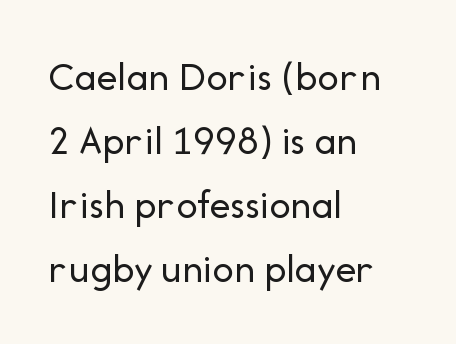
{"serif": "no", "italic": "no", "bold": "no", "weight": "regular", "width": "normal", "stroke_contrast": "low", "x_height": "medium", "monospaced": "no", "underline": "no", "align": "left", "line_spacing": "normal", "line_spacing_ratio": 1.52, "letter_spacing": "normal", "letter_spacing_em": 0.0, "glyph_px": 42}
